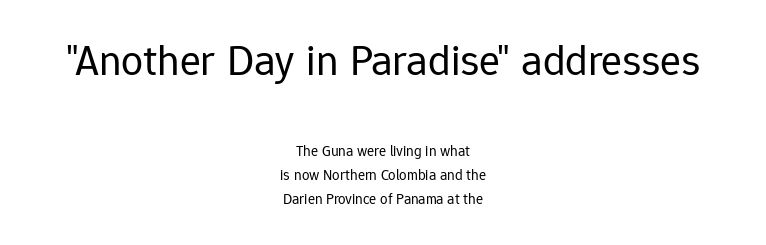
The image shows 44 px regular-weight sans-serif type, upright; set centered, normal line spacing (1.6x), normal letter spacing, not underlined; the first (top) block is 2.93x larger; low stroke contrast and a medium x-height.
